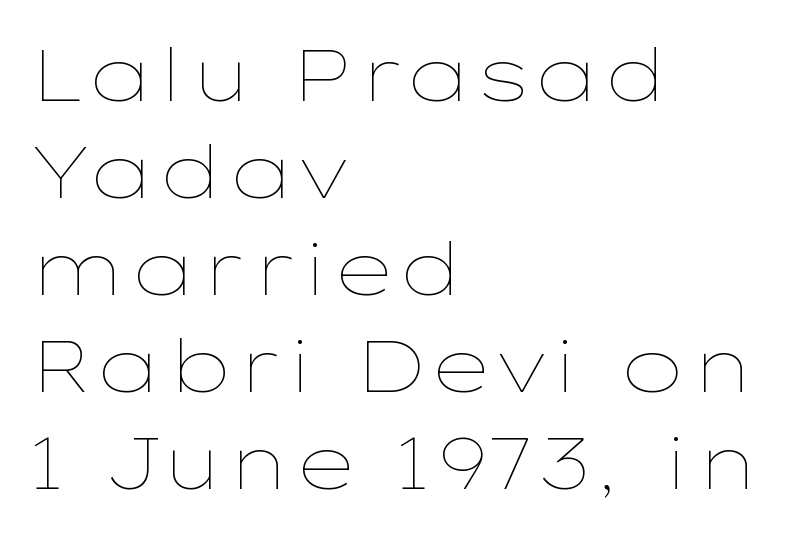
{"italic": "no", "bold": "no", "weight": "thin", "width": "wide", "stroke_contrast": "low", "x_height": "medium", "monospaced": "no", "underline": "no", "align": "left", "line_spacing": "normal", "line_spacing_ratio": 1.33, "letter_spacing": "normal", "letter_spacing_em": 0.0, "glyph_px": 73}
